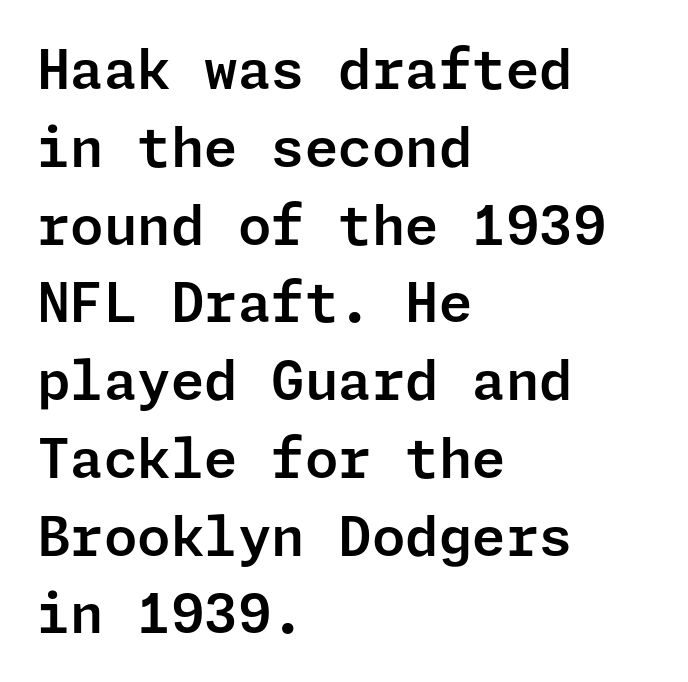
Q: Is the text italic (slanted)? A: No, it is upright.
Q: Is the typeface a serif or a sans-serif typeface? A: Sans-serif.
Q: Is the text underlined? A: No.
Q: How is the paragraph aligned? A: Left-aligned.
Q: Is the spacing between letters normal or unusually wide? A: Normal.
Q: Is the spacing between lines tight, normal or loose? A: Normal.
Q: Width (condensed, normal, or wide)? A: Normal.
Q: Stroke contrast? A: Low.
Q: x-height? A: Medium.
